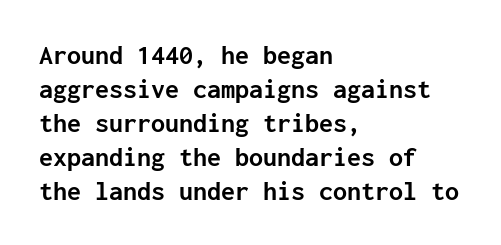
{"serif": "no", "italic": "no", "bold": "yes", "weight": "semibold", "width": "normal", "stroke_contrast": "low", "x_height": "medium", "monospaced": "yes", "underline": "no", "align": "left", "line_spacing_ratio": 1.21, "letter_spacing": "normal", "letter_spacing_em": 0.0, "glyph_px": 28}
